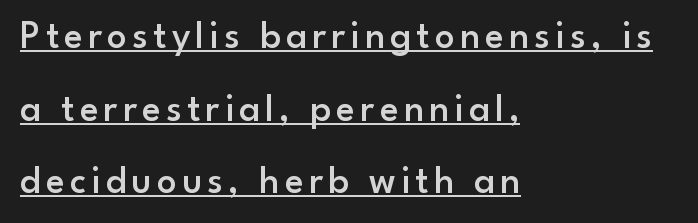
Q: Is the text bold? A: Semi-bold.
Q: Is the text italic (slanted)? A: No, it is upright.
Q: Is the typeface a serif or a sans-serif typeface? A: Sans-serif.
Q: Is the text underlined? A: Yes.
Q: How is the paragraph aligned? A: Left-aligned.
Q: Width (condensed, normal, or wide)? A: Normal.
Q: Stroke contrast? A: Low.
Q: x-height? A: Small.
Q: Monospaced? A: No.
